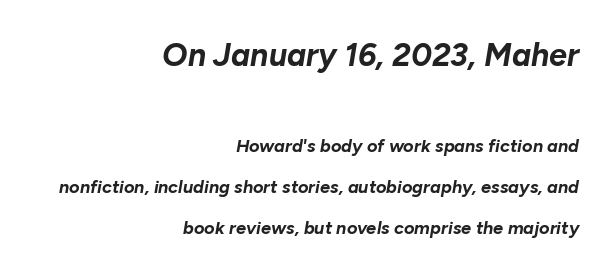
The face used here is proportionally spaced, like ordinary book or web type. A bare baseline throughout the passage. No extra tracking has been applied to these lines. A student would call this right alignment; a typographer would say flush right, rag left. Set as a true bold cut, around the 700 mark. Regarding leading, the lines here are spaced well apart.
